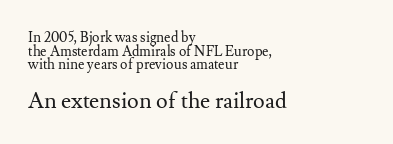
Q: Is the text bold? A: No.
Q: Is the text italic (slanted)? A: No, it is upright.
Q: Is the text underlined? A: No.
Q: How is the paragraph aligned? A: Left-aligned.
Q: Is the spacing between letters normal or unusually wide? A: Normal.
Q: Is the spacing between lines tight, normal or loose? A: Tight.
Q: Which block of text is set in a larger size, the first (top) or the second (bottom)? A: The second (bottom) one.
